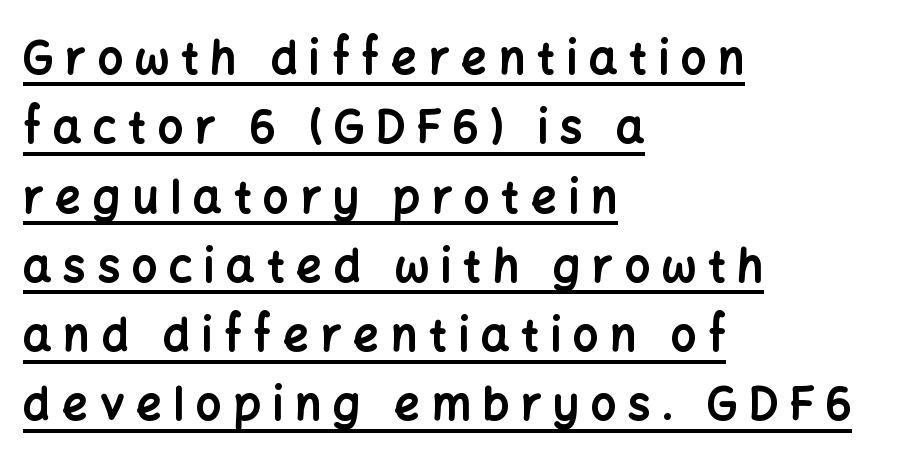
The image shows 45 px bold sans-serif type, upright; set left-aligned, normal line spacing (1.54x), unusually wide letter spacing (+0.26 em), underlined; low stroke contrast and a medium x-height.
